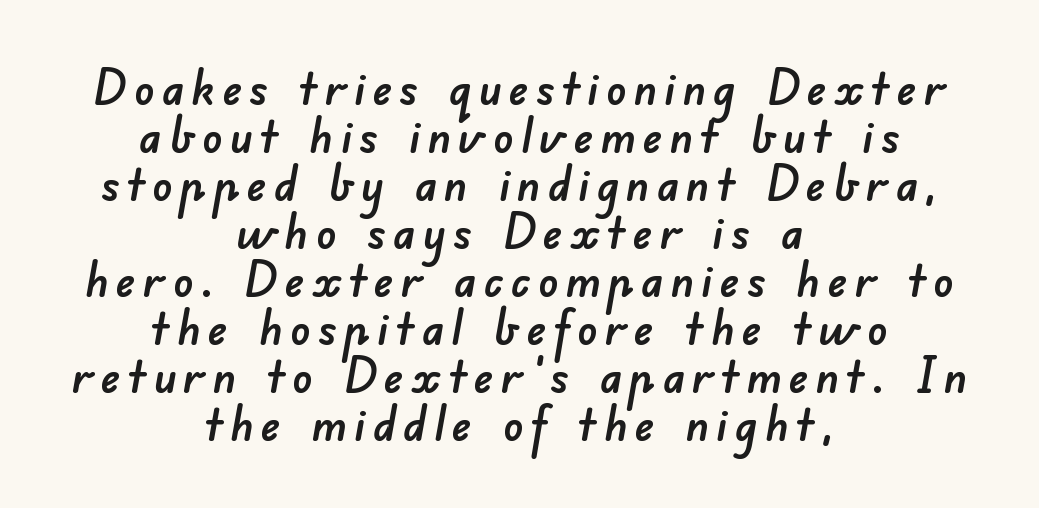
This is sans-serif lettering, the kind often seen on screens and signage. Quick note: interline space is minimal. Words float on clear page, feet unadorned. A typesetter would call this proportional, since set widths differ per character.
